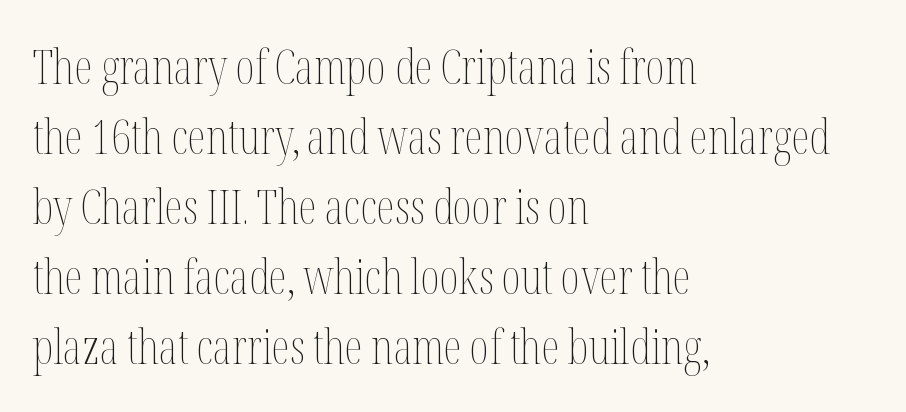
{"italic": "no", "bold": "no", "weight": "thin", "width": "condensed", "stroke_contrast": "medium", "x_height": "medium", "monospaced": "no", "underline": "no", "align": "left", "line_spacing": "normal", "line_spacing_ratio": 1.49, "letter_spacing": "normal", "letter_spacing_em": 0.0, "glyph_px": 47}
